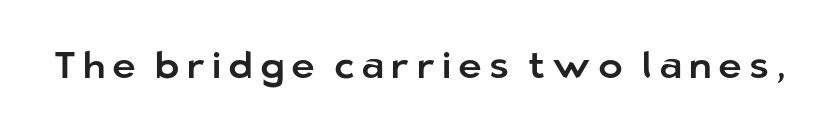
Every character sits straight up, as roman type does. Do the characters align in a grid? No, the font is proportional. A sans-serif font was chosen for this passage. The passage shown is not underscored anywhere.
